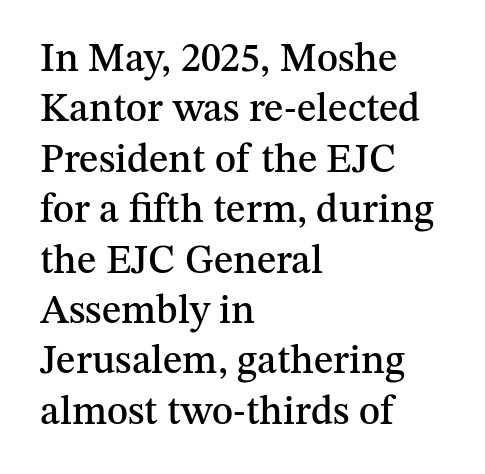
The image shows 40 px serif type, upright; set left-aligned, normal line spacing (1.26x), normal letter spacing, not underlined; medium stroke contrast and a medium x-height.
